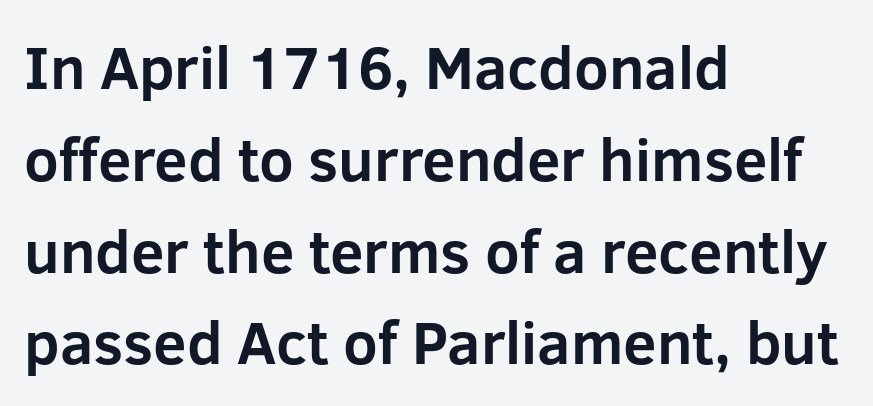
{"serif": "no", "italic": "no", "bold": "yes", "weight": "bold", "width": "normal", "stroke_contrast": "low", "x_height": "medium", "monospaced": "no", "underline": "no", "align": "left", "line_spacing": "normal", "line_spacing_ratio": 1.53, "letter_spacing": "normal", "letter_spacing_em": 0.0, "glyph_px": 60}
